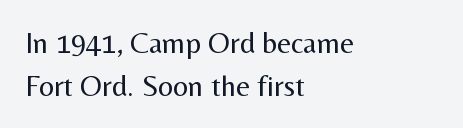
No italicization has been applied; the sample stays upright. The letterforms sit at book weight or below. Inter-character spacing is left at the font's built-in metrics. Spacing verdict: proportional, widths tailored to each character. Each letter's strokes conclude bluntly, with no projecting serifs.
